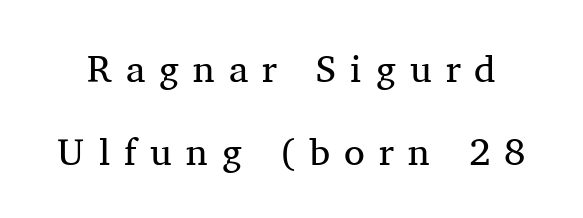
{"serif": "yes", "italic": "no", "bold": "no", "weight": "regular", "width": "normal", "stroke_contrast": "medium", "x_height": "medium", "monospaced": "no", "underline": "no", "line_spacing": "loose", "line_spacing_ratio": 2.18, "letter_spacing": "wide", "letter_spacing_em": 0.37, "glyph_px": 38}
